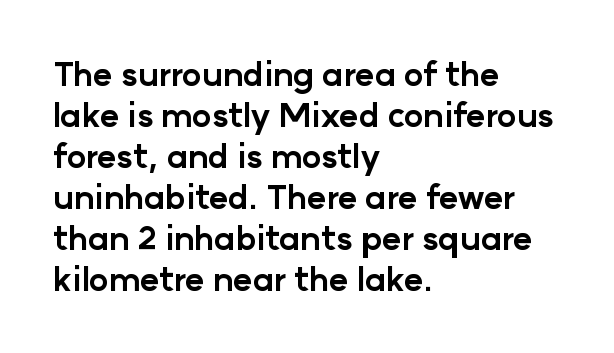
The image shows 33 px bold sans-serif type, upright; set left-aligned, line spacing 1.24x, normal letter spacing, not underlined; low stroke contrast and a medium x-height.
